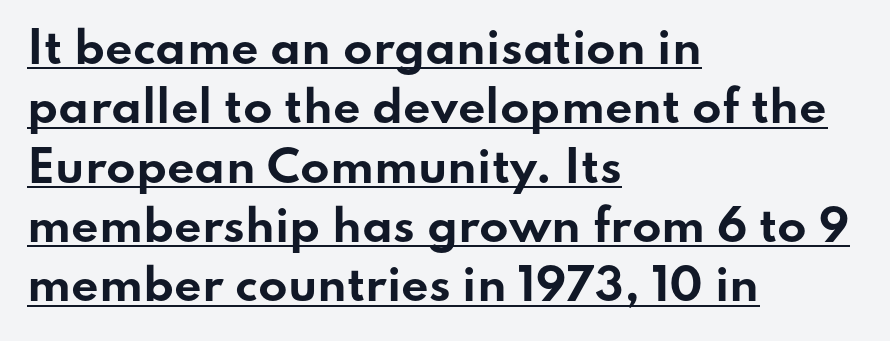
The image shows 43 px bold, wide sans-serif type, upright; set left-aligned, normal line spacing (1.38x), normal letter spacing, underlined; low stroke contrast and a small x-height.
